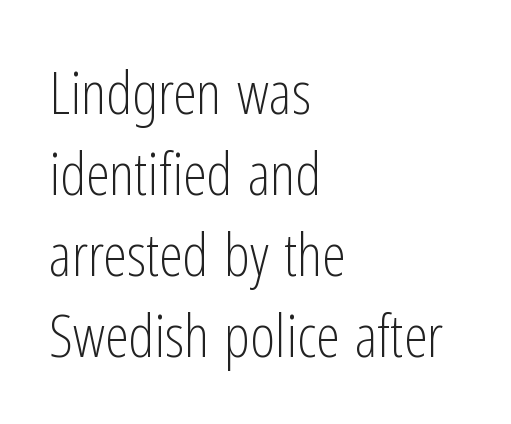
{"serif": "no", "italic": "no", "bold": "no", "weight": "light", "width": "condensed", "stroke_contrast": "low", "x_height": "medium", "monospaced": "no", "underline": "no", "align": "left", "line_spacing": "normal", "line_spacing_ratio": 1.35, "letter_spacing": "normal", "letter_spacing_em": 0.0, "glyph_px": 60}
